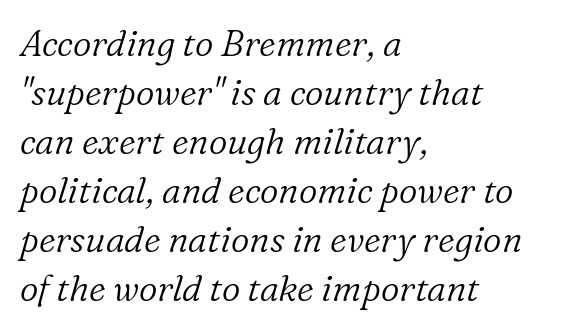
{"serif": "yes", "italic": "yes", "lean": "right", "slant_degrees": 16, "bold": "no", "weight": "light", "width": "normal", "stroke_contrast": "low", "x_height": "medium", "monospaced": "no", "underline": "no", "align": "left", "line_spacing": "normal", "line_spacing_ratio": 1.36, "letter_spacing": "normal", "letter_spacing_em": 0.0, "glyph_px": 36}
